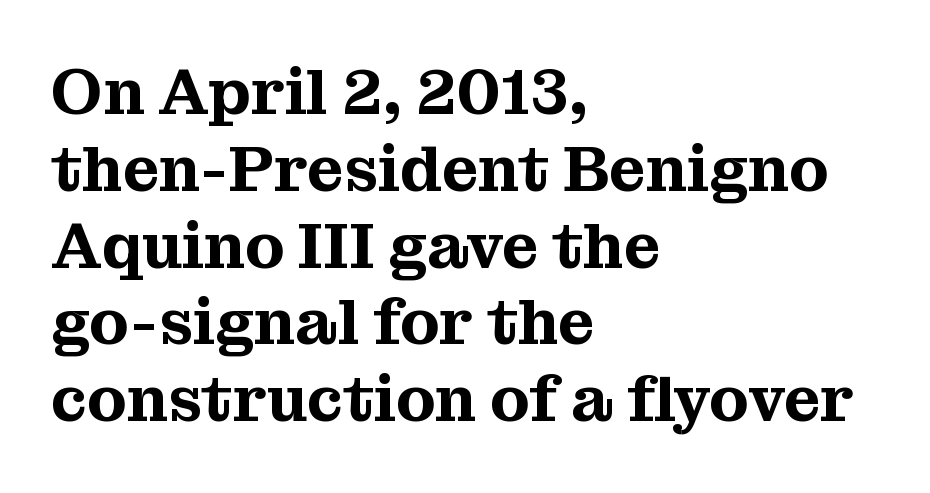
Q: Is the text italic (slanted)? A: No, it is upright.
Q: Is the typeface a serif or a sans-serif typeface? A: Serif.
Q: Is the text underlined? A: No.
Q: How is the paragraph aligned? A: Left-aligned.
Q: Is the spacing between letters normal or unusually wide? A: Normal.
Q: Width (condensed, normal, or wide)? A: Normal.
Q: Stroke contrast? A: Medium.
Q: x-height? A: Medium.
Q: Monospaced? A: No.
